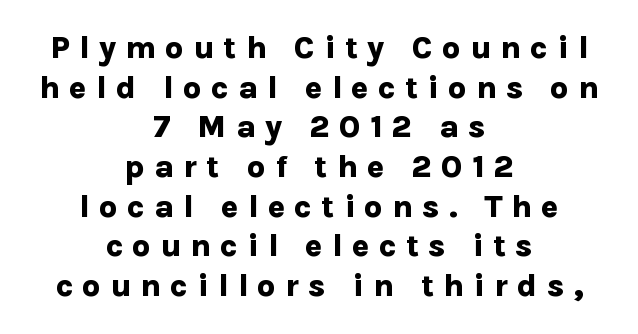
{"serif": "no", "italic": "no", "bold": "yes", "weight": "bold", "width": "normal", "stroke_contrast": "low", "x_height": "medium", "monospaced": "no", "underline": "no", "align": "center", "line_spacing_ratio": 1.24, "letter_spacing": "wide", "letter_spacing_em": 0.29, "glyph_px": 32}
